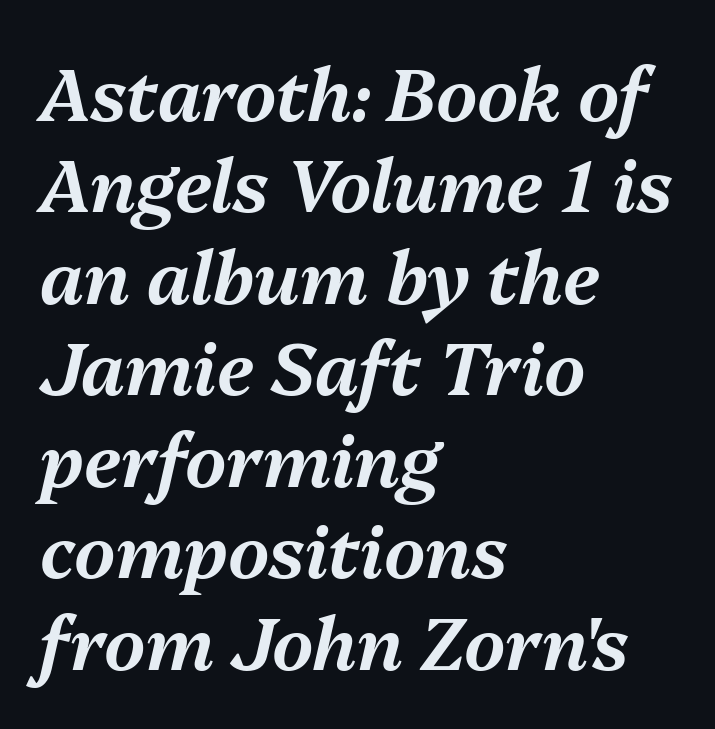
{"italic": "yes", "lean": "right", "slant_degrees": 13, "width": "normal", "stroke_contrast": "medium", "x_height": "medium", "monospaced": "no", "underline": "no", "align": "left", "line_spacing": "normal", "line_spacing_ratio": 1.27, "letter_spacing": "normal", "letter_spacing_em": 0.0, "glyph_px": 72}
